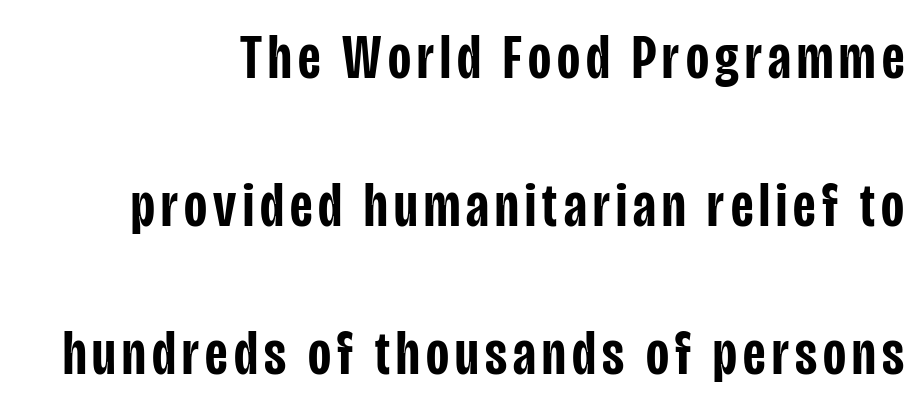
{"serif": "no", "italic": "no", "bold": "semi", "weight": "semibold", "width": "condensed", "stroke_contrast": "low", "x_height": "large", "monospaced": "no", "underline": "no", "align": "right", "line_spacing": "loose", "line_spacing_ratio": 2.35, "glyph_px": 63}
